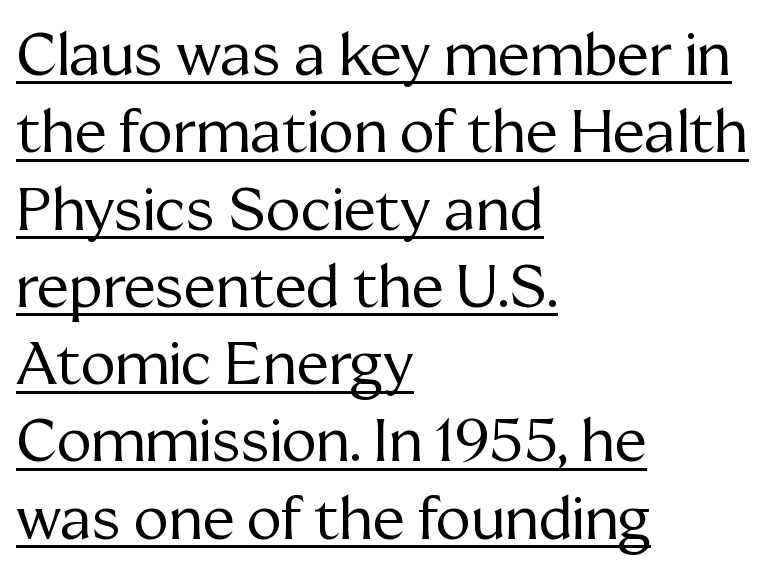
{"serif": "yes", "italic": "no", "bold": "no", "weight": "regular", "width": "normal", "stroke_contrast": "medium", "x_height": "medium", "monospaced": "no", "underline": "yes", "align": "left", "line_spacing": "normal", "line_spacing_ratio": 1.31, "letter_spacing": "normal", "letter_spacing_em": 0.0, "glyph_px": 59}
